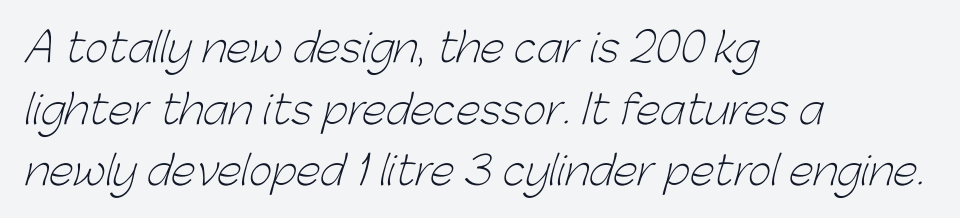
{"serif": "no", "bold": "no", "weight": "light", "width": "normal", "stroke_contrast": "low", "x_height": "medium", "monospaced": "no", "underline": "no", "align": "left", "line_spacing": "normal", "line_spacing_ratio": 1.54, "letter_spacing": "normal", "letter_spacing_em": 0.0, "glyph_px": 40}
